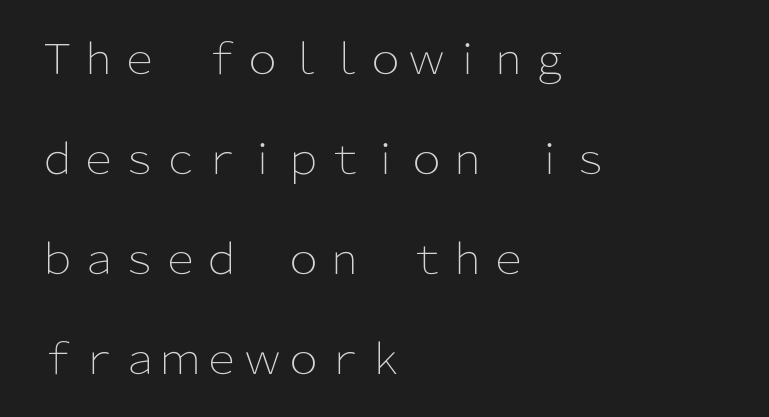
{"serif": "no", "italic": "no", "bold": "no", "weight": "light", "width": "normal", "stroke_contrast": "low", "x_height": "medium", "monospaced": "no", "underline": "no", "align": "left", "line_spacing": "loose", "line_spacing_ratio": 2.44, "letter_spacing": "normal", "letter_spacing_em": 0.0, "glyph_px": 41}
